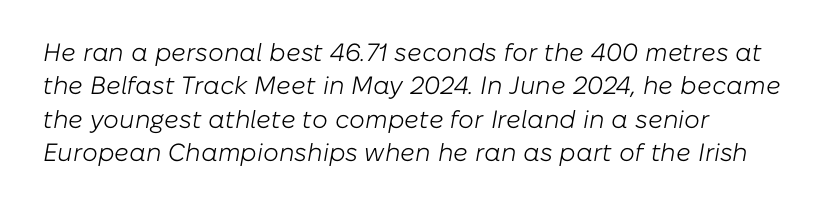
Short note: letters normally spaced. Regular leading. The paragraph has a hard left edge and a soft right edge. The passage shown is not bold in any degree. The text carries the slant typical of an italic or oblique font. The glyphs are unaccompanied by any horizontal stroke below them.
